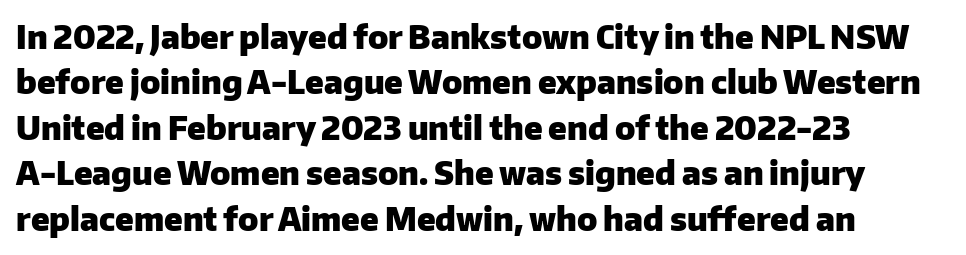
Q: Is the text bold? A: Yes.
Q: Is the text italic (slanted)? A: No, it is upright.
Q: Is the typeface a serif or a sans-serif typeface? A: Sans-serif.
Q: Is the text underlined? A: No.
Q: How is the paragraph aligned? A: Left-aligned.
Q: Is the spacing between letters normal or unusually wide? A: Normal.
Q: Is the spacing between lines tight, normal or loose? A: Normal.
Q: Width (condensed, normal, or wide)? A: Normal.
Q: Stroke contrast? A: Low.
Q: x-height? A: Medium.
Q: Monospaced? A: No.
